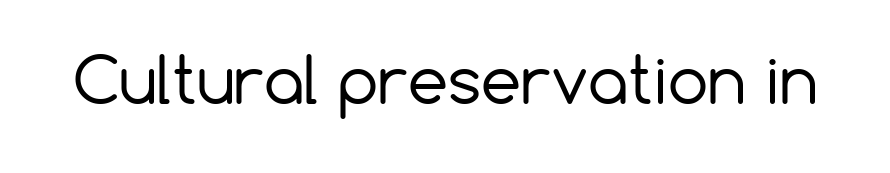
The image shows 64 px regular-weight sans-serif type, upright; set normal letter spacing, not underlined; low stroke contrast and a medium x-height.
